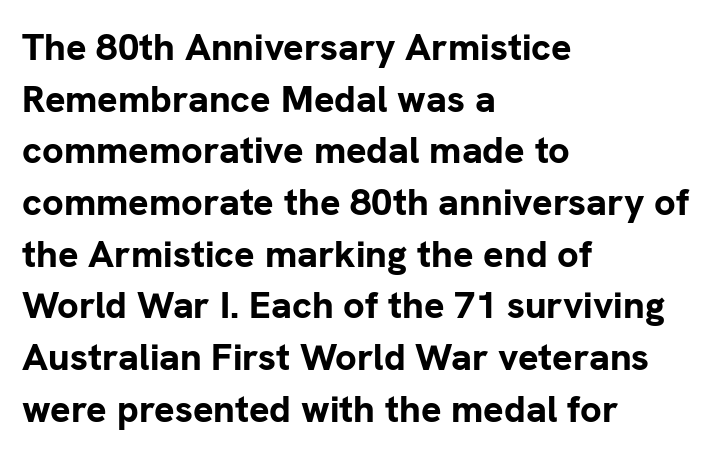
The image shows 38 px bold sans-serif type, upright; set left-aligned, normal line spacing (1.36x), normal letter spacing, not underlined; low stroke contrast and a medium x-height.
